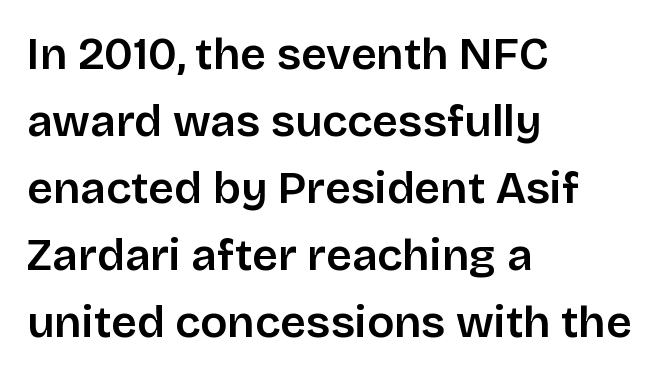
{"serif": "no", "italic": "no", "width": "normal", "stroke_contrast": "low", "x_height": "large", "monospaced": "no", "underline": "no", "align": "left", "line_spacing": "normal", "line_spacing_ratio": 1.49, "letter_spacing": "normal", "letter_spacing_em": 0.0, "glyph_px": 45}
